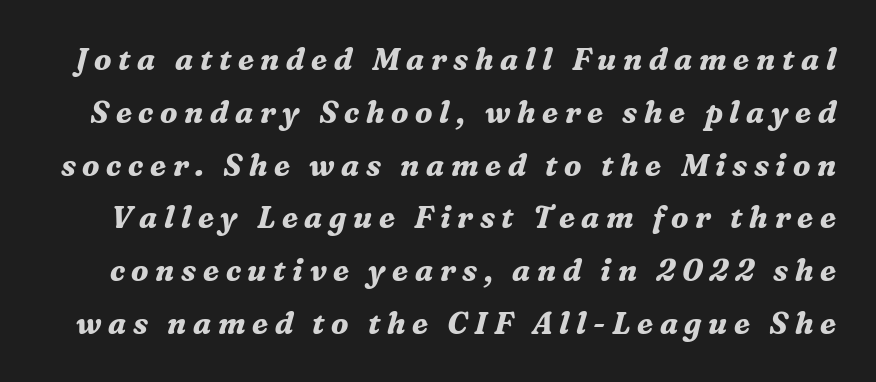
The image shows 30 px bold serif type, italic (leaning right); set line spacing 1.76x, unusually wide letter spacing (+0.22 em), not underlined; medium stroke contrast and a medium x-height.
